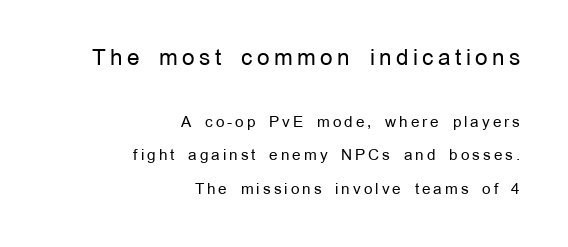
The space directly below the letters is spotless. Leading: increased. Unbolded letterforms with no extra heft. Horizontally, the lines are justified to the trailing edge only. Block one is the big one; block two sits smaller underneath.
